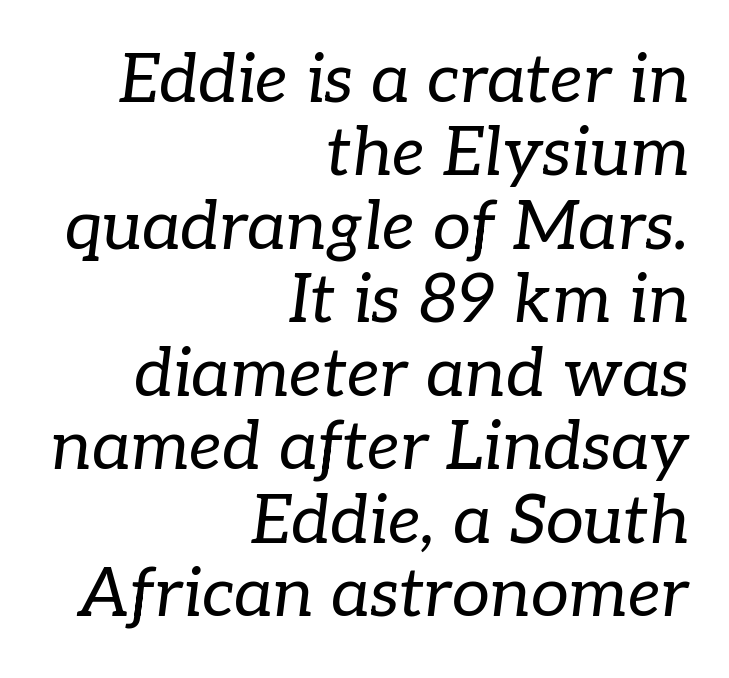
The image shows 68 px regular-weight serif type, italic (leaning right); set right-aligned, tight line spacing (1.08x), normal letter spacing, not underlined; low stroke contrast and a medium x-height.
